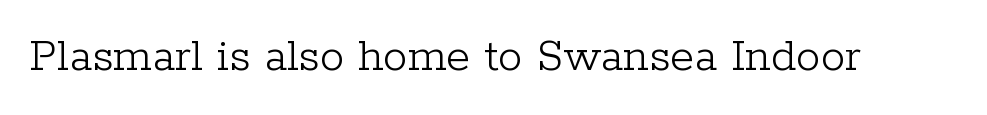
Decoration check: the copy has no underline. No italicization has been applied; the sample stays upright. Default kerning and tracking; the words read as compact shapes. The weight tops out at a normal text grade. Does the type have serifs? Yes, each stem ends in a small foot.
